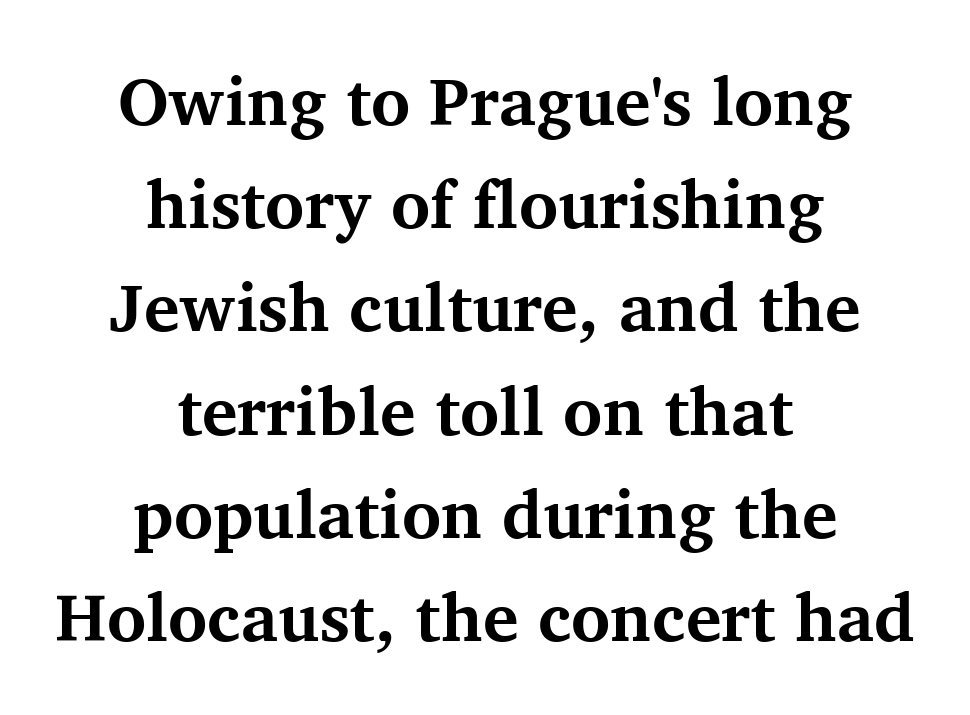
Is this a fixed-width face? No — the glyphs have proportional, varying widths. Serifs: yes, visible at the terminals of the letterforms. Heavy-handed strokes throughout: this text is bold. The typography opts for an upright posture over an oblique one. The setting favours the middle, as headings and verse often do. Quick note: interline space is typical.
